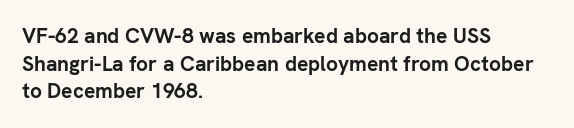
The image shows 21 px bold type, upright; set left-aligned, normal line spacing (1.31x), normal letter spacing, not underlined.
